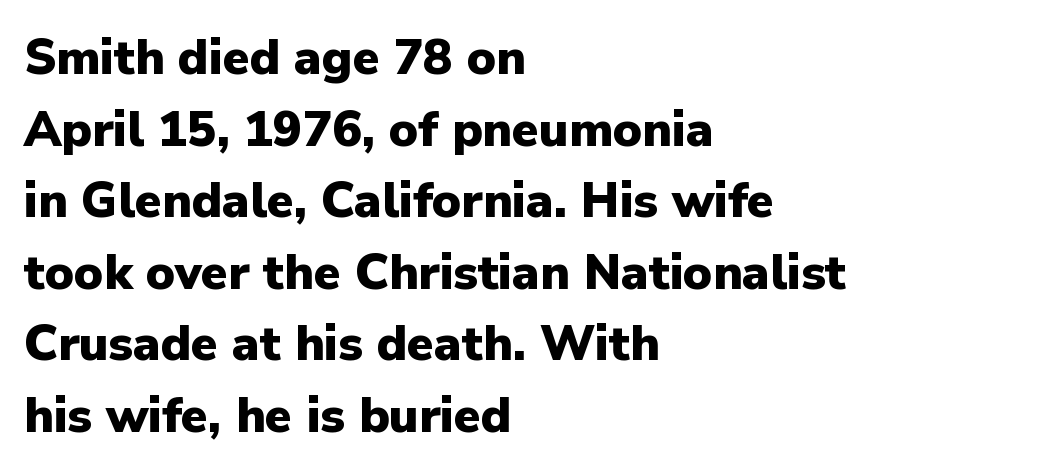
{"serif": "no", "italic": "no", "bold": "yes", "weight": "heavy", "width": "normal", "stroke_contrast": "low", "x_height": "medium", "monospaced": "no", "underline": "no", "align": "left", "line_spacing": "normal", "line_spacing_ratio": 1.46, "letter_spacing": "normal", "letter_spacing_em": 0.0, "glyph_px": 49}
